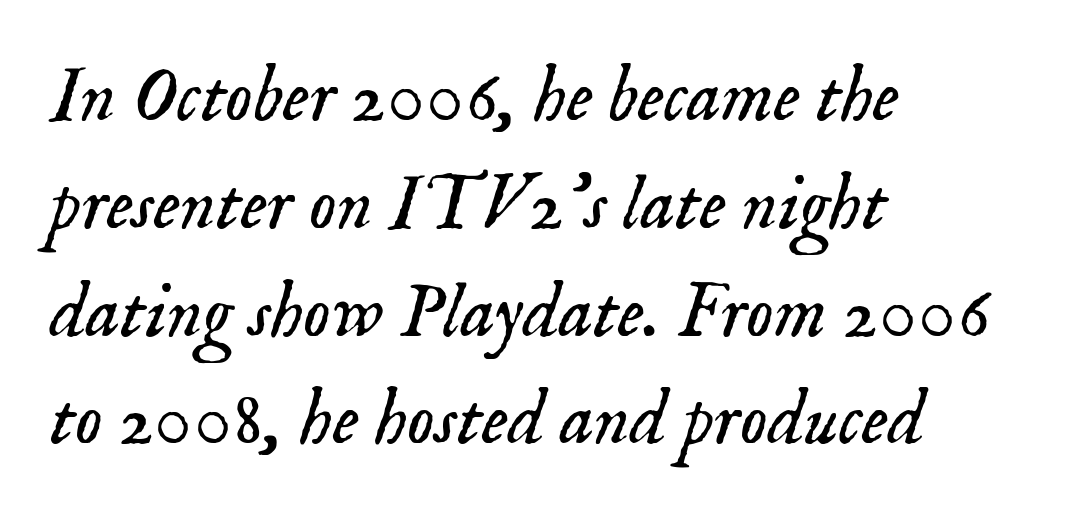
Q: Is the text bold? A: No.
Q: Is the text italic (slanted)? A: Yes, it leans right by about 18 degrees.
Q: Is the typeface a serif or a sans-serif typeface? A: Serif.
Q: Is the text underlined? A: No.
Q: How is the paragraph aligned? A: Left-aligned.
Q: Is the spacing between letters normal or unusually wide? A: Normal.
Q: Is the spacing between lines tight, normal or loose? A: Normal.
Q: Width (condensed, normal, or wide)? A: Normal.
Q: Stroke contrast? A: Low.
Q: x-height? A: Small.
Q: Monospaced? A: No.
